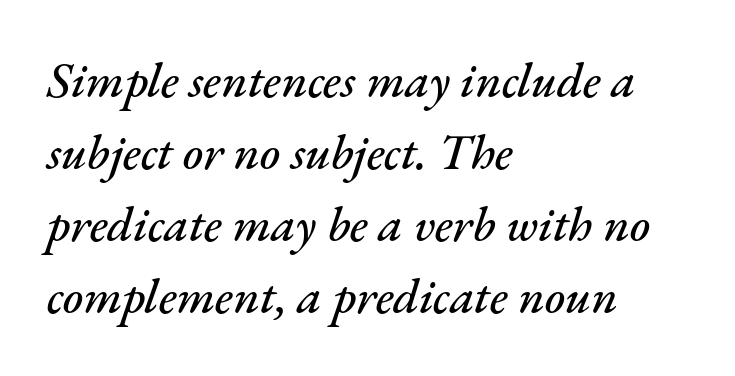
The image shows 49 px text type, italic (leaning right); set left-aligned, normal line spacing (1.47x), normal letter spacing, not underlined; medium stroke contrast and a small x-height.
